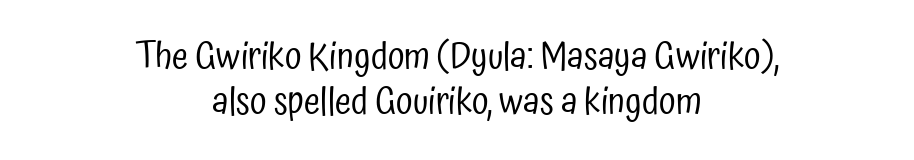
{"serif": "no", "italic": "no", "bold": "no", "weight": "regular", "width": "condensed", "stroke_contrast": "low", "x_height": "medium", "monospaced": "no", "underline": "no", "align": "center", "line_spacing_ratio": 1.21, "letter_spacing": "normal", "letter_spacing_em": 0.0, "glyph_px": 37}
